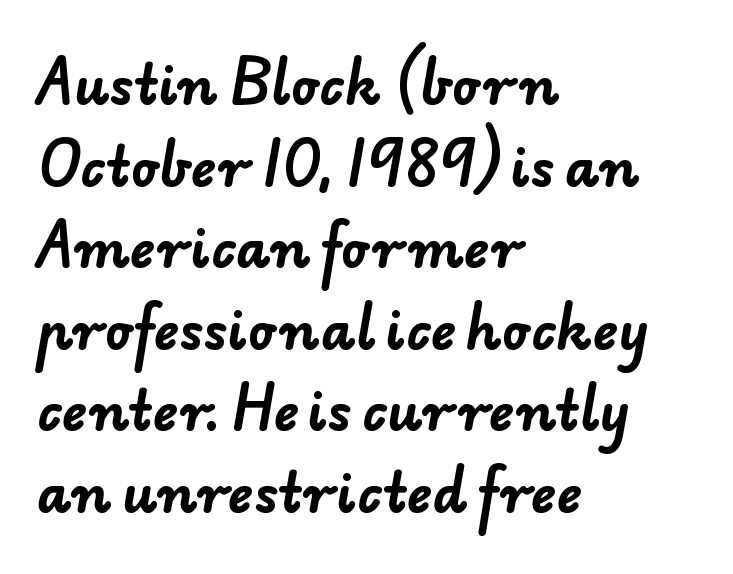
The image shows 53 px bold sans-serif type; set left-aligned, normal line spacing (1.54x), normal letter spacing, not underlined; low stroke contrast and a small x-height.
